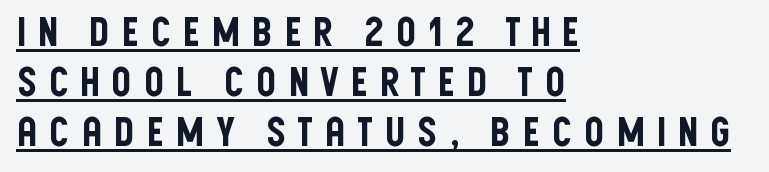
{"serif": "no", "italic": "no", "width": "condensed", "stroke_contrast": "low", "x_height": "large", "monospaced": "no", "underline": "yes", "align": "left", "line_spacing": "normal", "line_spacing_ratio": 1.25, "letter_spacing": "wide", "letter_spacing_em": 0.27, "glyph_px": 40}
